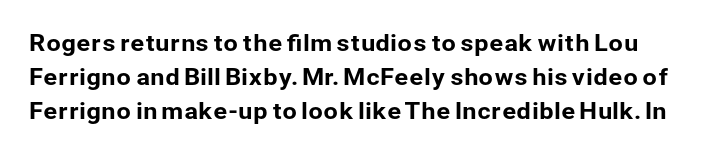
{"italic": "no", "underline": "no", "line_spacing": "normal", "line_spacing_ratio": 1.47, "letter_spacing": "normal", "letter_spacing_em": 0.0, "glyph_px": 23}
